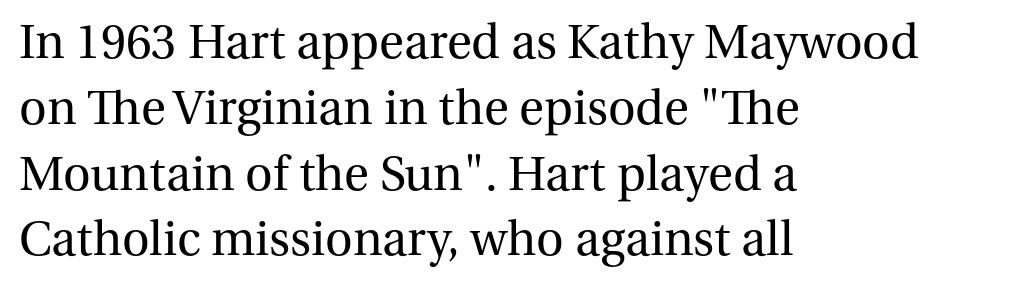
The image shows 51 px regular-weight serif type, upright; set left-aligned, normal line spacing (1.29x), normal letter spacing, not underlined; medium stroke contrast and a medium x-height.
